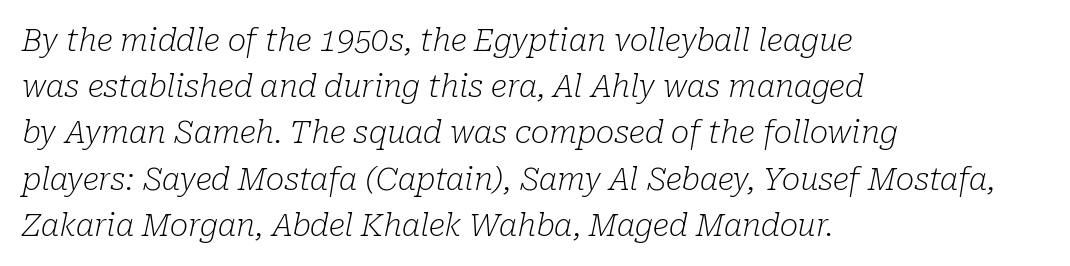
{"serif": "yes", "italic": "yes", "lean": "right", "slant_degrees": 10, "bold": "no", "weight": "light", "width": "normal", "stroke_contrast": "low", "x_height": "medium", "monospaced": "no", "underline": "no", "align": "left", "line_spacing": "normal", "line_spacing_ratio": 1.49, "letter_spacing": "normal", "letter_spacing_em": 0.0, "glyph_px": 31}
